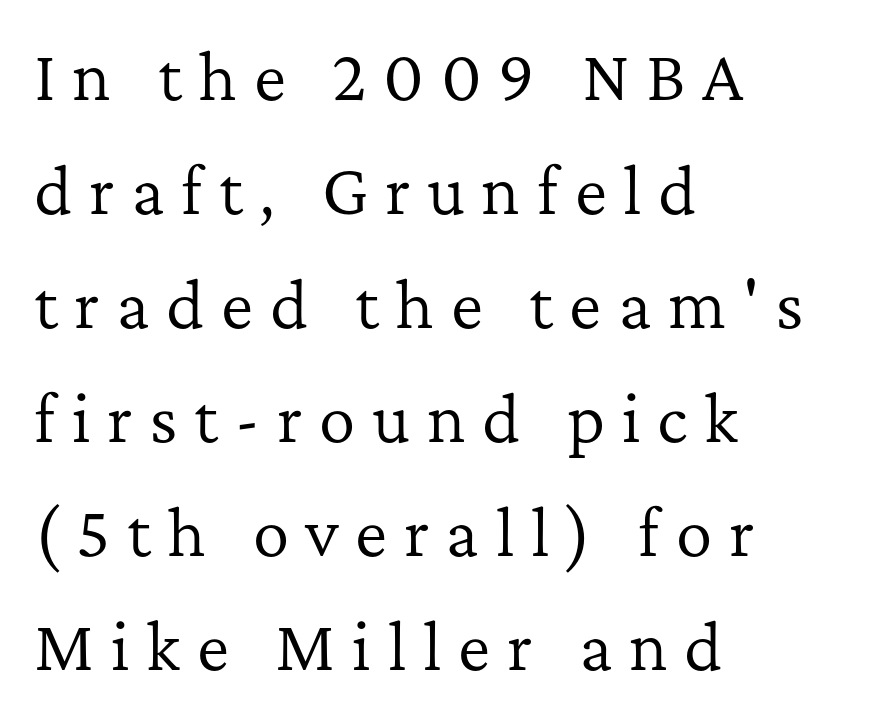
Q: Is the text bold? A: No.
Q: Is the text italic (slanted)? A: No, it is upright.
Q: Is the typeface a serif or a sans-serif typeface? A: Serif.
Q: Is the text underlined? A: No.
Q: How is the paragraph aligned? A: Left-aligned.
Q: Is the spacing between letters normal or unusually wide? A: Unusually wide.
Q: Width (condensed, normal, or wide)? A: Normal.
Q: Stroke contrast? A: Low.
Q: x-height? A: Medium.
Q: Monospaced? A: No.
